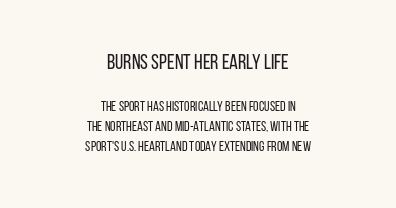
{"italic": "no", "bold": "no", "underline": "no", "align": "center", "line_spacing": "normal", "line_spacing_ratio": 1.43, "letter_spacing": "normal", "letter_spacing_em": 0.0, "larger_block": "first", "size_ratio": 1.5, "glyph_px": 21}
